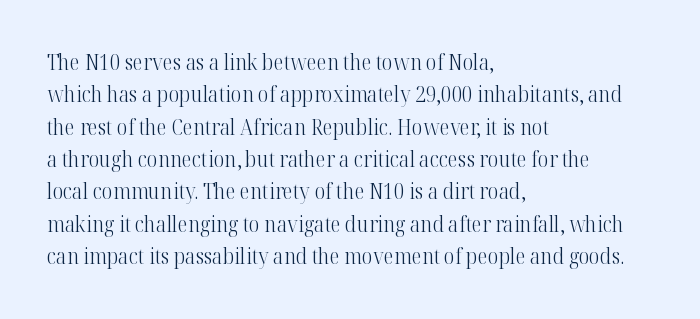
The image shows 21 px text type, upright; set left-aligned, normal line spacing (1.54x), normal letter spacing, not underlined.
